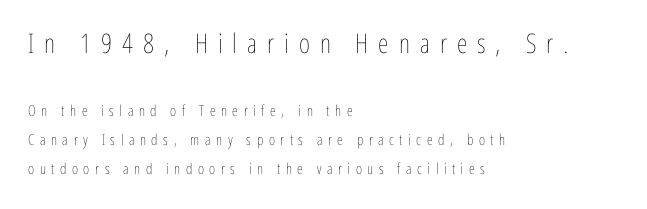
{"italic": "no", "bold": "no", "underline": "no", "align": "left", "line_spacing": "loose", "line_spacing_ratio": 1.93, "letter_spacing": "wide", "letter_spacing_em": 0.37, "larger_block": "first", "size_ratio": 1.8, "glyph_px": 27}
